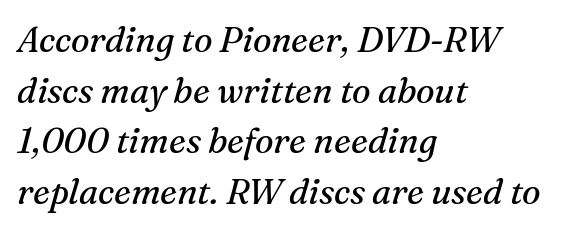
{"serif": "yes", "italic": "yes", "lean": "right", "slant_degrees": 16, "bold": "no", "weight": "regular", "width": "normal", "stroke_contrast": "medium", "x_height": "medium", "monospaced": "no", "underline": "no", "align": "left", "line_spacing": "normal", "line_spacing_ratio": 1.45, "letter_spacing": "normal", "letter_spacing_em": 0.0, "glyph_px": 35}
